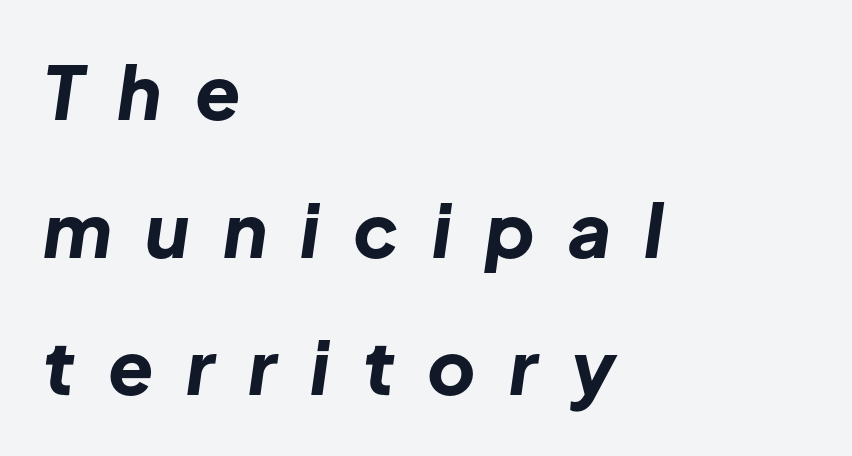
This is heavy type, rendered in bold. The gap between lines stays unmarked. Designer's note — italics engaged. In terms of letterspacing, this is a distinctly airy, spread setting. Horizontal alignment here is leftward, the default for most running prose.
